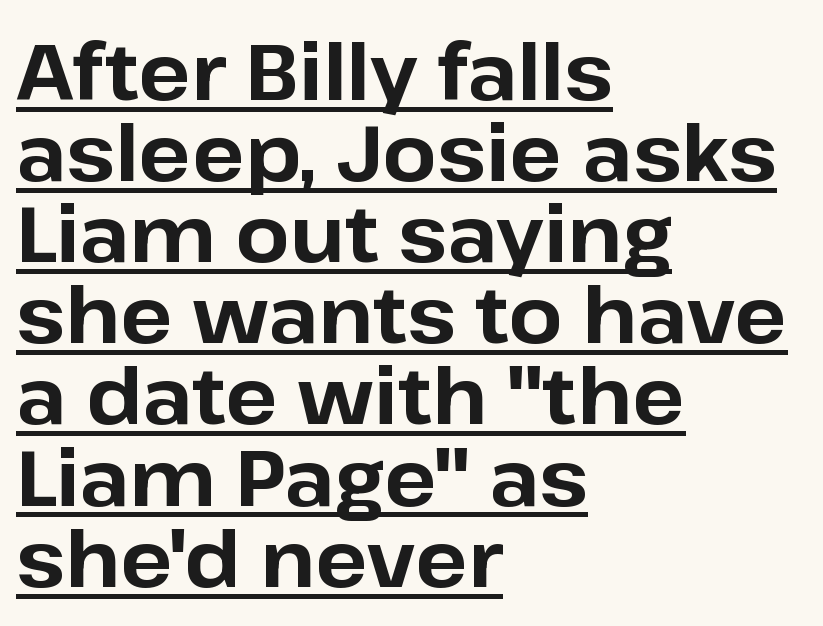
The image shows 78 px bold sans-serif type, upright; set left-aligned, tight line spacing (1.04x), normal letter spacing, underlined; low stroke contrast and a medium x-height.
